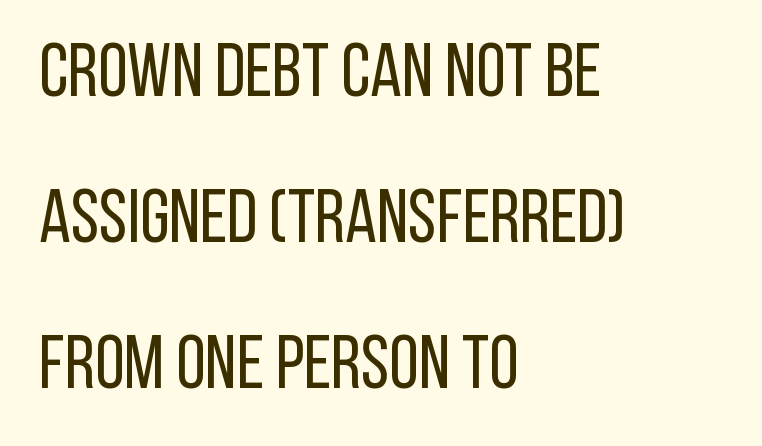
{"serif": "no", "italic": "no", "bold": "no", "weight": "regular", "width": "condensed", "stroke_contrast": "low", "x_height": "large", "monospaced": "no", "underline": "no", "align": "left", "line_spacing": "loose", "line_spacing_ratio": 1.92, "letter_spacing": "normal", "letter_spacing_em": 0.0, "glyph_px": 76}
